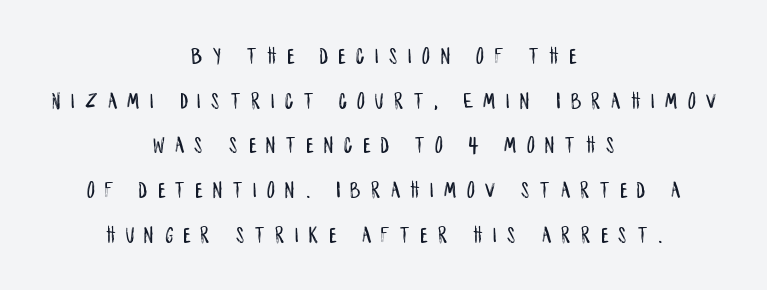
No word sits above an underline. The font's upright variant was chosen for this text. The face used here is rendered with a markedly widened letterfit. Does the copy run flush right? No — it is centered line by line.
